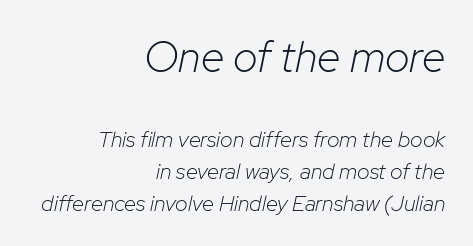
Is the letter spacing exaggerated? No — it looks like the ordinary default. This sample uses an oblique cut, with every glyph tilted off the vertical. Evenly set lines give the paragraph a standard silhouette. Typesetter's note — upper block bumped up in size, lower block left smaller. The rendering uses natural spacing where letterforms have individual widths.
